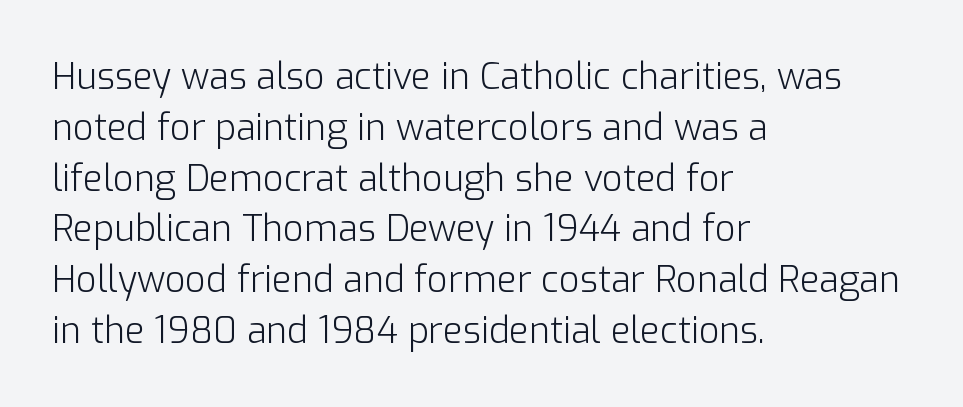
Q: Is the text bold? A: No.
Q: Is the text italic (slanted)? A: No, it is upright.
Q: Is the typeface a serif or a sans-serif typeface? A: Sans-serif.
Q: Is the text underlined? A: No.
Q: How is the paragraph aligned? A: Left-aligned.
Q: Is the spacing between letters normal or unusually wide? A: Normal.
Q: Is the spacing between lines tight, normal or loose? A: Normal.
Q: Width (condensed, normal, or wide)? A: Normal.
Q: Stroke contrast? A: Low.
Q: x-height? A: Medium.
Q: Monospaced? A: No.
